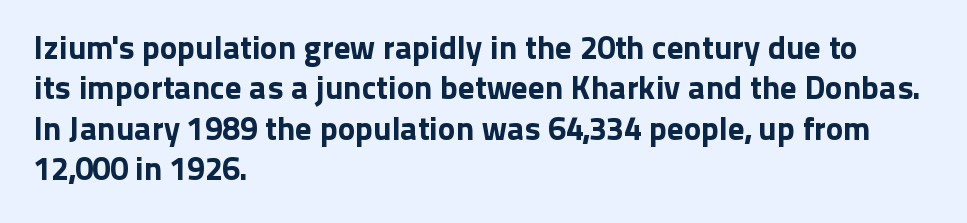
Q: Is the text italic (slanted)? A: No, it is upright.
Q: Is the typeface a serif or a sans-serif typeface? A: Sans-serif.
Q: Is the text underlined? A: No.
Q: How is the paragraph aligned? A: Left-aligned.
Q: Is the spacing between letters normal or unusually wide? A: Normal.
Q: Width (condensed, normal, or wide)? A: Normal.
Q: Stroke contrast? A: Low.
Q: x-height? A: Medium.
Q: Monospaced? A: No.
